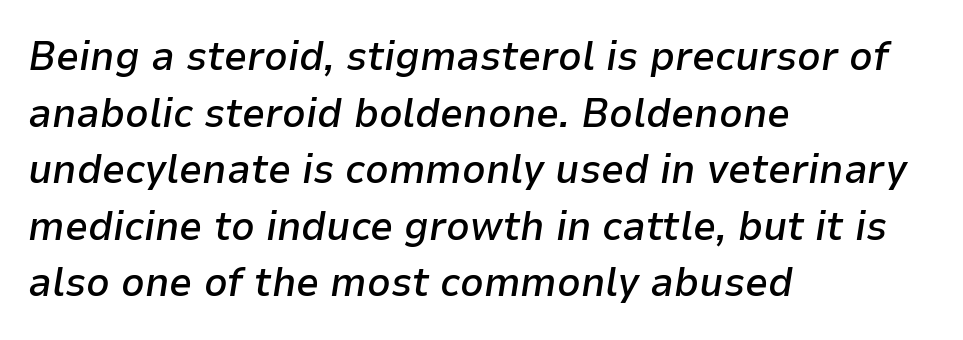
{"italic": "yes", "lean": "right", "slant_degrees": 9, "bold": "semi", "weight": "semibold", "width": "normal", "stroke_contrast": "low", "x_height": "medium", "monospaced": "no", "underline": "no", "align": "left", "line_spacing": "normal", "line_spacing_ratio": 1.38, "letter_spacing": "normal", "letter_spacing_em": 0.0, "glyph_px": 41}
